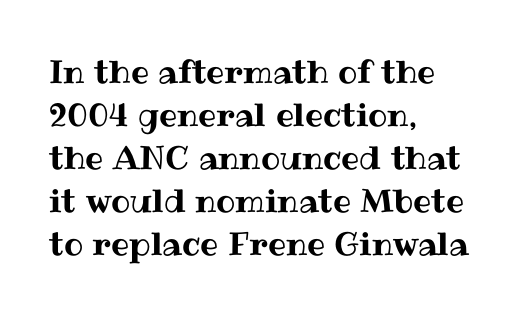
Words appear dense and cohesive because spacing is normal. The lettering holds an erect, upright posture throughout. These lines are set flush left with a ragged right edge. The baseline area is clear. Note the varied advance widths — an 'i' is clearly narrower than an 'm'.
